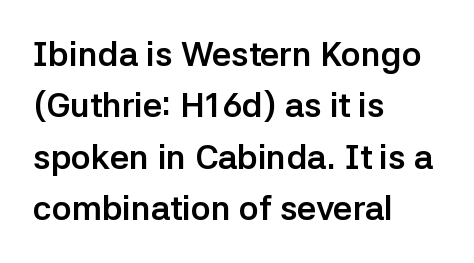
{"serif": "no", "italic": "no", "bold": "yes", "weight": "semibold", "width": "normal", "stroke_contrast": "low", "x_height": "medium", "monospaced": "no", "underline": "no", "align": "left", "line_spacing": "normal", "line_spacing_ratio": 1.51, "letter_spacing": "normal", "letter_spacing_em": 0.0, "glyph_px": 34}
